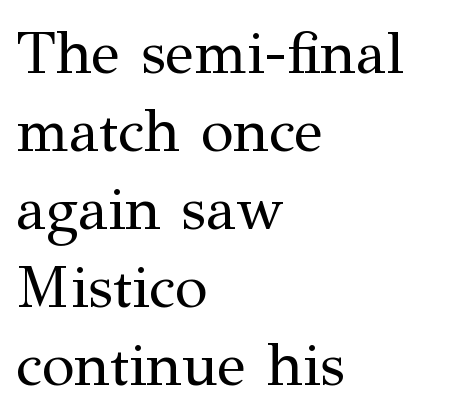
{"serif": "yes", "italic": "no", "bold": "no", "weight": "regular", "width": "normal", "stroke_contrast": "medium", "x_height": "medium", "monospaced": "no", "underline": "no", "align": "left", "line_spacing": "normal", "line_spacing_ratio": 1.3, "letter_spacing": "normal", "letter_spacing_em": 0.0, "glyph_px": 60}
